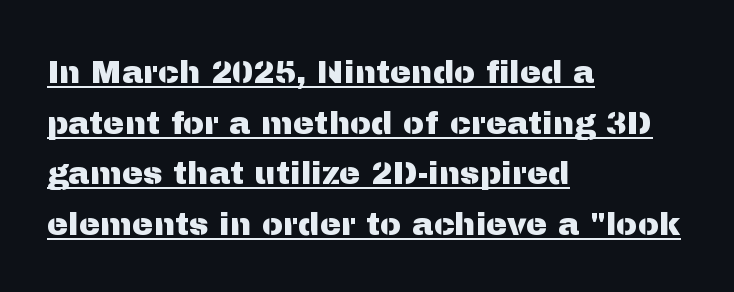
The image shows 32 px sans-serif type, upright; set left-aligned, normal line spacing (1.58x), normal letter spacing, underlined; medium stroke contrast and a medium x-height.
